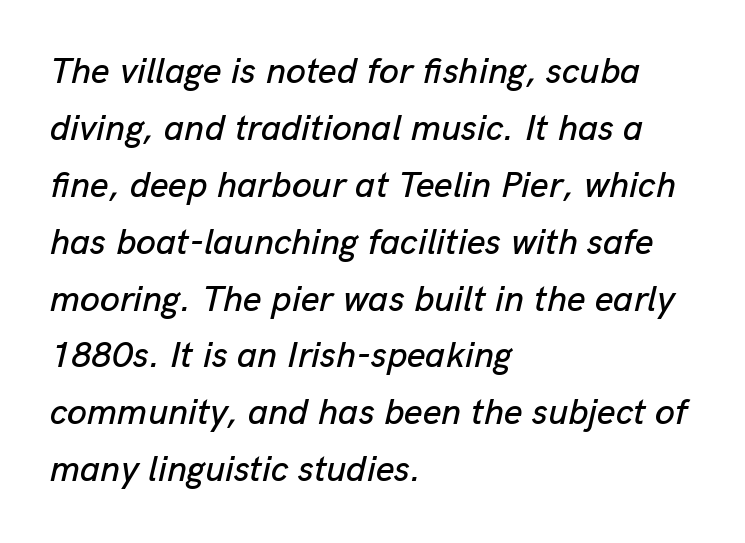
The image shows 36 px text type, italic (leaning right); set left-aligned, normal line spacing (1.58x), normal letter spacing, not underlined; low stroke contrast and a medium x-height.
